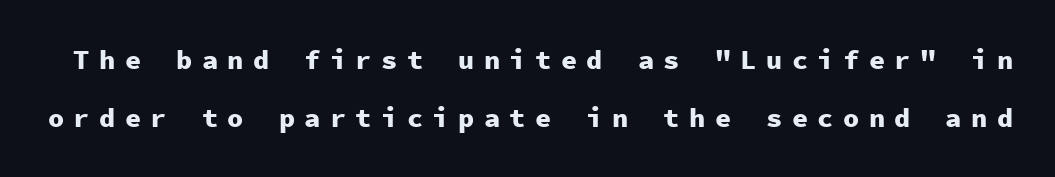
The image shows 27 px bold type, upright; set loose line spacing (2.14x), unusually wide letter spacing (+0.35 em), not underlined.
